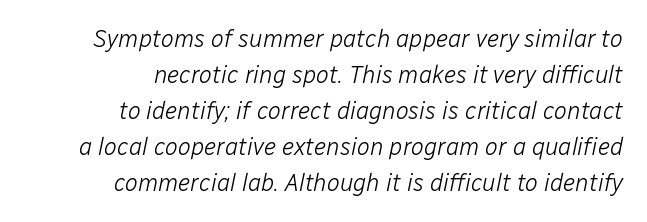
{"italic": "yes", "lean": "right", "slant_degrees": 12, "bold": "no", "underline": "no", "align": "right", "line_spacing": "normal", "line_spacing_ratio": 1.5, "letter_spacing": "normal", "letter_spacing_em": 0.0, "glyph_px": 24}
